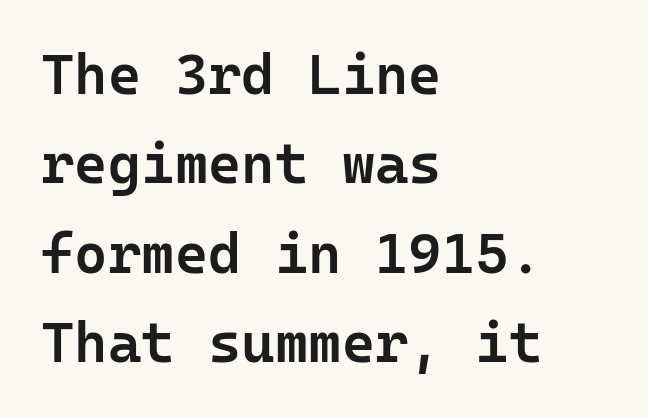
Q: Is the text bold? A: Semi-bold.
Q: Is the text italic (slanted)? A: No, it is upright.
Q: Is the typeface a serif or a sans-serif typeface? A: Sans-serif.
Q: Is the text underlined? A: No.
Q: How is the paragraph aligned? A: Left-aligned.
Q: Is the spacing between letters normal or unusually wide? A: Normal.
Q: Is the spacing between lines tight, normal or loose? A: Normal.
Q: Width (condensed, normal, or wide)? A: Normal.
Q: Stroke contrast? A: Low.
Q: x-height? A: Medium.
Q: Monospaced? A: Yes.
